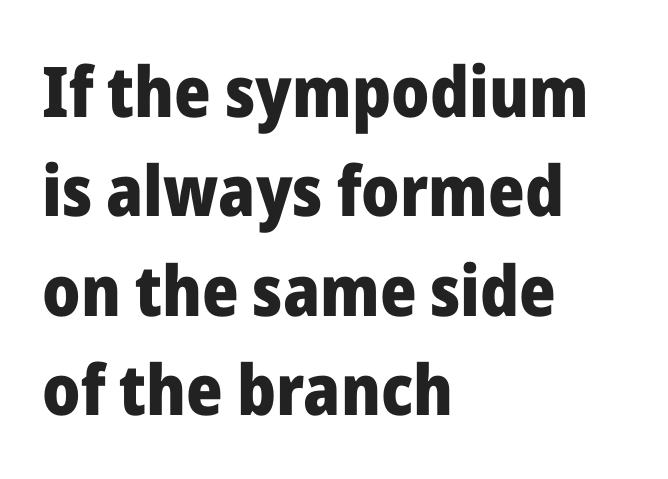
Q: Is the text bold? A: Yes.
Q: Is the text italic (slanted)? A: No, it is upright.
Q: Is the typeface a serif or a sans-serif typeface? A: Sans-serif.
Q: Is the text underlined? A: No.
Q: How is the paragraph aligned? A: Left-aligned.
Q: Is the spacing between letters normal or unusually wide? A: Normal.
Q: Is the spacing between lines tight, normal or loose? A: Normal.
Q: Width (condensed, normal, or wide)? A: Normal.
Q: Stroke contrast? A: Low.
Q: x-height? A: Medium.
Q: Monospaced? A: No.
